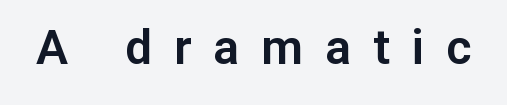
{"serif": "no", "italic": "no", "width": "normal", "stroke_contrast": "low", "x_height": "medium", "monospaced": "no", "underline": "no", "letter_spacing": "wide", "letter_spacing_em": 0.46, "glyph_px": 48}
